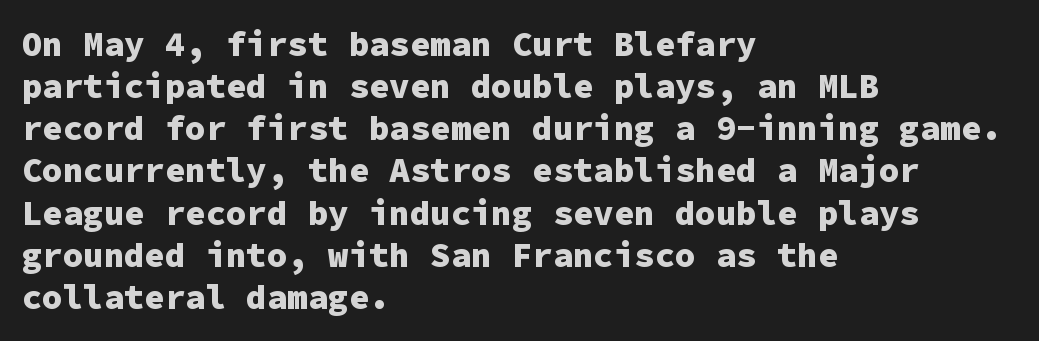
Students, note that the glyphs here touch the page at normal intervals. No feet cap the strokes, marking this as sans-serif type. Fixed-width glyphs throughout — classic coding-font behaviour. Designer's note — italics off, roman on. Every letter is thick-stroked: bold, no question. Where is the straight margin? On the left.
